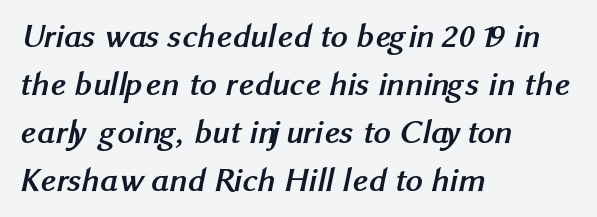
Q: Is the text bold? A: Yes.
Q: Is the typeface a serif or a sans-serif typeface? A: Sans-serif.
Q: Is the text underlined? A: No.
Q: How is the paragraph aligned? A: Left-aligned.
Q: Is the spacing between letters normal or unusually wide? A: Normal.
Q: Is the spacing between lines tight, normal or loose? A: Normal.
Q: Width (condensed, normal, or wide)? A: Normal.
Q: Stroke contrast? A: Medium.
Q: x-height? A: Medium.
Q: Monospaced? A: No.
